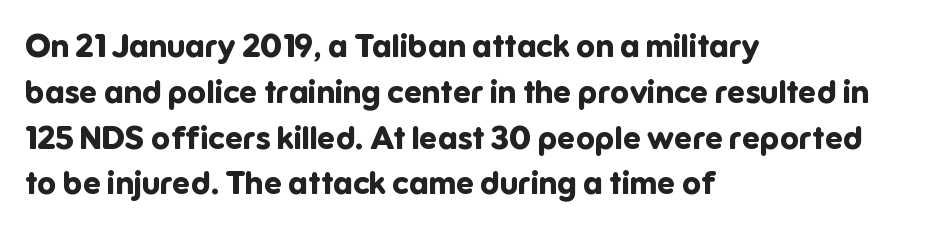
Q: Is the text bold? A: Yes.
Q: Is the text italic (slanted)? A: No, it is upright.
Q: Is the typeface a serif or a sans-serif typeface? A: Sans-serif.
Q: Is the text underlined? A: No.
Q: How is the paragraph aligned? A: Left-aligned.
Q: Is the spacing between letters normal or unusually wide? A: Normal.
Q: Is the spacing between lines tight, normal or loose? A: Normal.
Q: Width (condensed, normal, or wide)? A: Normal.
Q: Stroke contrast? A: Low.
Q: x-height? A: Medium.
Q: Monospaced? A: No.
